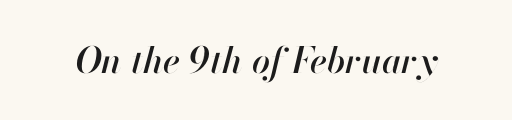
The image shows 36 px text type, italic (leaning right); set normal letter spacing, not underlined; high stroke contrast and a small x-height.
